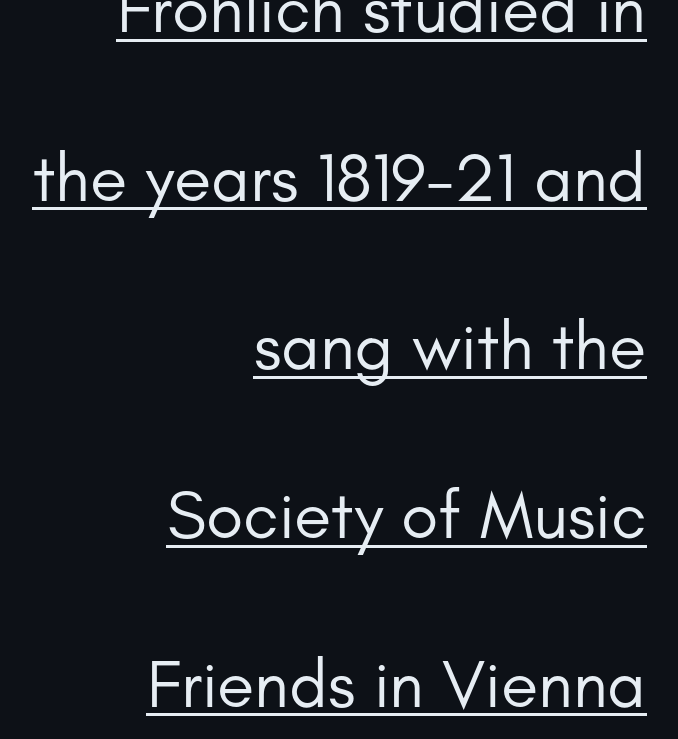
{"serif": "no", "italic": "no", "bold": "no", "weight": "regular", "width": "normal", "stroke_contrast": "low", "x_height": "small", "monospaced": "no", "underline": "yes", "align": "right", "line_spacing": "loose", "line_spacing_ratio": 2.48, "letter_spacing": "normal", "letter_spacing_em": 0.0, "glyph_px": 68}
